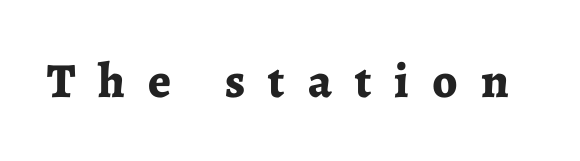
Q: Is the text bold? A: Yes.
Q: Is the text italic (slanted)? A: No, it is upright.
Q: Is the typeface a serif or a sans-serif typeface? A: Serif.
Q: Is the text underlined? A: No.
Q: Is the spacing between letters normal or unusually wide? A: Unusually wide.
Q: Width (condensed, normal, or wide)? A: Normal.
Q: Stroke contrast? A: Low.
Q: x-height? A: Medium.
Q: Monospaced? A: No.
